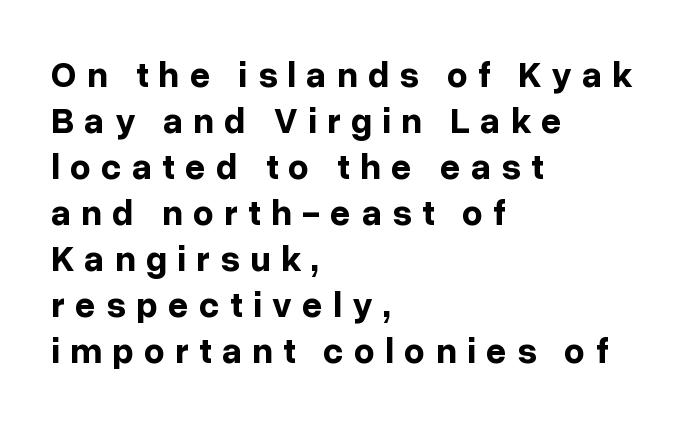
{"serif": "no", "italic": "no", "bold": "yes", "weight": "bold", "width": "normal", "stroke_contrast": "low", "x_height": "medium", "monospaced": "no", "underline": "no", "align": "left", "line_spacing": "normal", "line_spacing_ratio": 1.28, "letter_spacing": "wide", "letter_spacing_em": 0.29, "glyph_px": 36}
